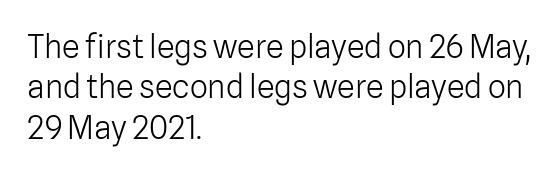
The image shows 32 px light sans-serif type, upright; set left-aligned, normal line spacing (1.26x), normal letter spacing, not underlined; low stroke contrast and a medium x-height.
